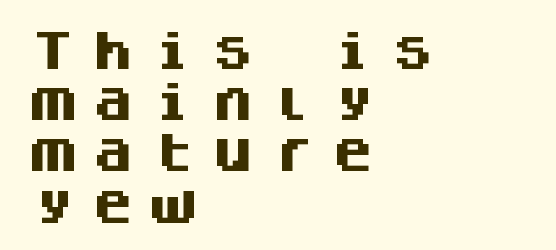
Q: Is the text bold? A: Yes.
Q: Is the text italic (slanted)? A: No, it is upright.
Q: Is the typeface a serif or a sans-serif typeface? A: Sans-serif.
Q: Is the text underlined? A: No.
Q: How is the paragraph aligned? A: Left-aligned.
Q: Is the spacing between letters normal or unusually wide? A: Unusually wide.
Q: Width (condensed, normal, or wide)? A: Normal.
Q: Stroke contrast? A: Medium.
Q: x-height? A: Large.
Q: Monospaced? A: Yes.
